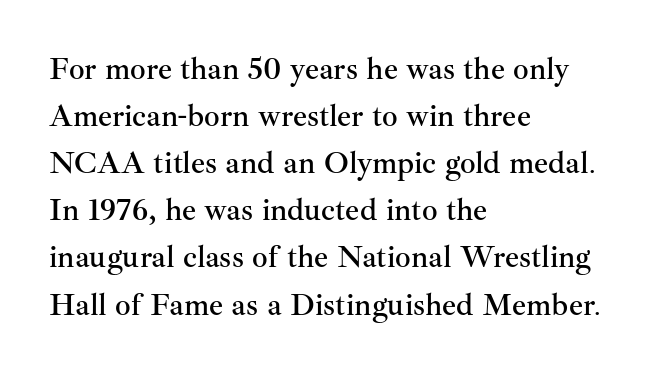
{"serif": "yes", "italic": "no", "width": "normal", "stroke_contrast": "medium", "x_height": "small", "monospaced": "no", "underline": "no", "align": "left", "line_spacing": "normal", "line_spacing_ratio": 1.52, "letter_spacing": "normal", "letter_spacing_em": 0.0, "glyph_px": 31}
